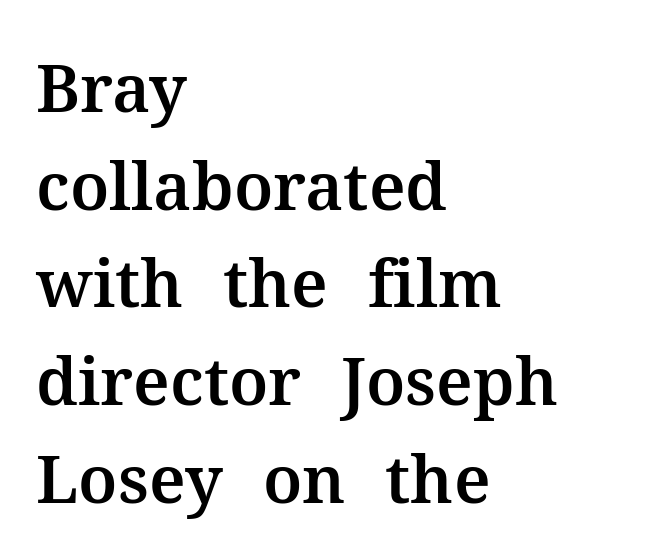
{"serif": "yes", "italic": "no", "width": "normal", "stroke_contrast": "medium", "x_height": "medium", "monospaced": "no", "underline": "no", "align": "left", "line_spacing": "normal", "line_spacing_ratio": 1.48, "letter_spacing": "normal", "letter_spacing_em": 0.0, "glyph_px": 66}
